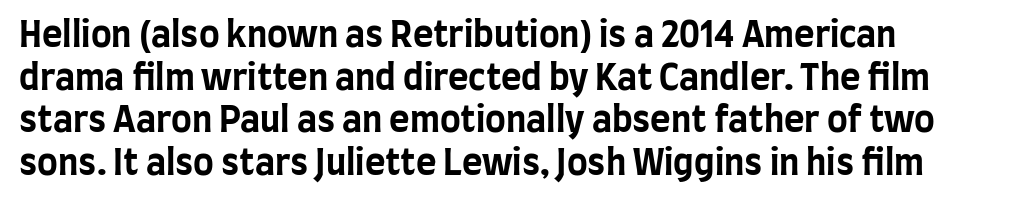
{"serif": "no", "italic": "no", "bold": "yes", "weight": "bold", "width": "condensed", "stroke_contrast": "low", "x_height": "large", "monospaced": "no", "underline": "no", "align": "left", "line_spacing_ratio": 1.22, "letter_spacing": "normal", "letter_spacing_em": 0.0, "glyph_px": 35}
